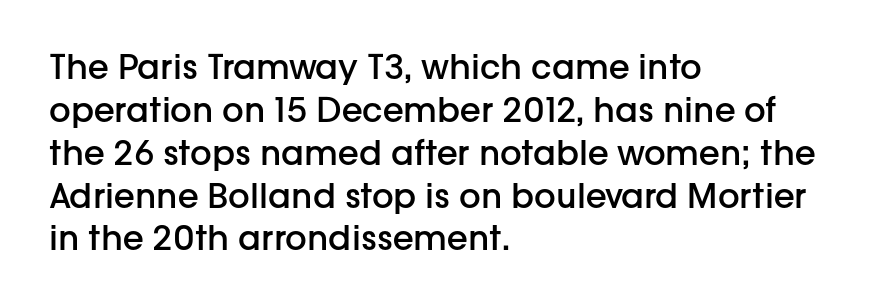
{"serif": "no", "italic": "no", "bold": "semi", "weight": "semibold", "width": "normal", "stroke_contrast": "low", "x_height": "medium", "monospaced": "no", "underline": "no", "align": "left", "line_spacing": "normal", "line_spacing_ratio": 1.26, "letter_spacing": "normal", "letter_spacing_em": 0.0, "glyph_px": 34}
